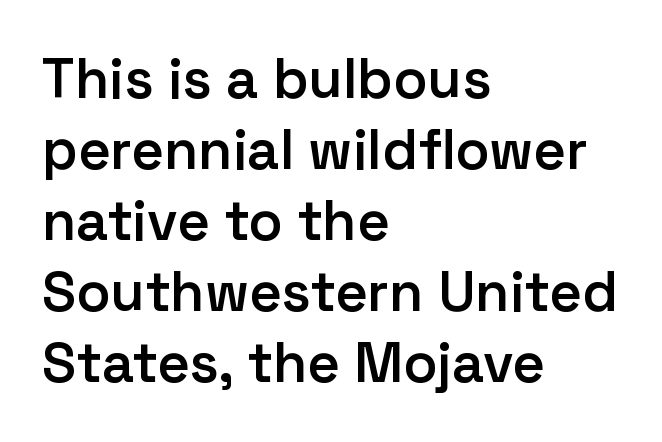
Q: Is the text bold? A: Semi-bold.
Q: Is the text italic (slanted)? A: No, it is upright.
Q: Is the typeface a serif or a sans-serif typeface? A: Sans-serif.
Q: Is the text underlined? A: No.
Q: How is the paragraph aligned? A: Left-aligned.
Q: Is the spacing between letters normal or unusually wide? A: Normal.
Q: Is the spacing between lines tight, normal or loose? A: Normal.
Q: Width (condensed, normal, or wide)? A: Normal.
Q: Stroke contrast? A: Low.
Q: x-height? A: Medium.
Q: Monospaced? A: No.
